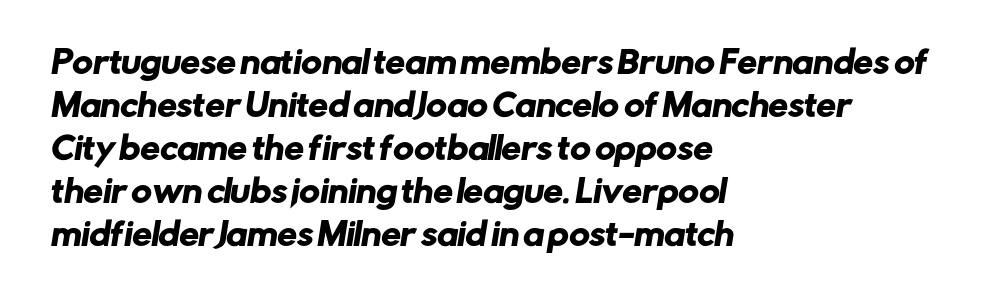
Q: Is the typeface a serif or a sans-serif typeface? A: Sans-serif.
Q: Is the text underlined? A: No.
Q: How is the paragraph aligned? A: Left-aligned.
Q: Is the spacing between letters normal or unusually wide? A: Normal.
Q: Is the spacing between lines tight, normal or loose? A: Normal.
Q: Width (condensed, normal, or wide)? A: Normal.
Q: Stroke contrast? A: Low.
Q: x-height? A: Medium.
Q: Monospaced? A: No.
